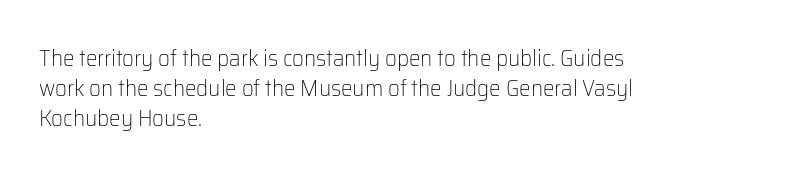
The lines are quadded left. The font sits on the lighter half of the weight spectrum, regular included. Tracking here is standard; glyphs follow each other at the usual distance. Italic? Not at all — the glyphs are vertical. Rule under the text: the space is simply empty.
